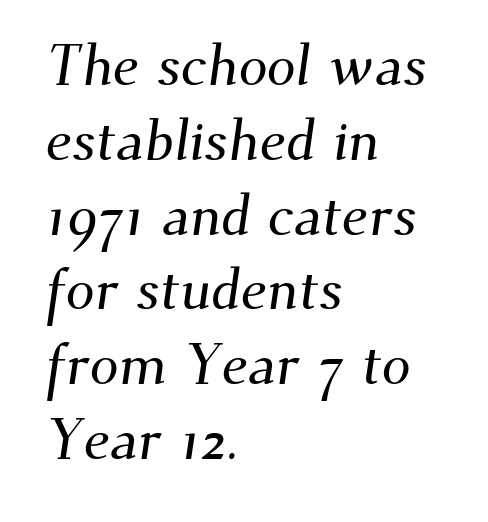
The gap between lines stays unmarked. Spacing verdict: proportional, widths tailored to each character. The type is set solid horizontally, with unmodified tracking. Letterform terminals end in serifs throughout the passage. Summary of vertical rhythm: regular, with standard interline spacing. This sample is left-justified, so line endings fall wherever the words run out.
